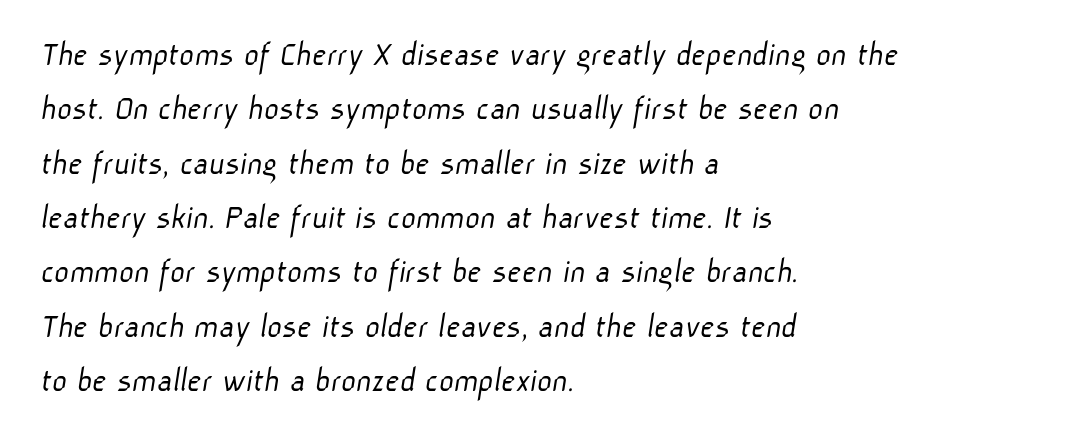
Q: Is the text bold? A: No.
Q: Is the typeface a serif or a sans-serif typeface? A: Sans-serif.
Q: Is the text underlined? A: No.
Q: How is the paragraph aligned? A: Left-aligned.
Q: Is the spacing between letters normal or unusually wide? A: Normal.
Q: Is the spacing between lines tight, normal or loose? A: Normal.
Q: Width (condensed, normal, or wide)? A: Normal.
Q: Stroke contrast? A: Low.
Q: x-height? A: Medium.
Q: Monospaced? A: No.
